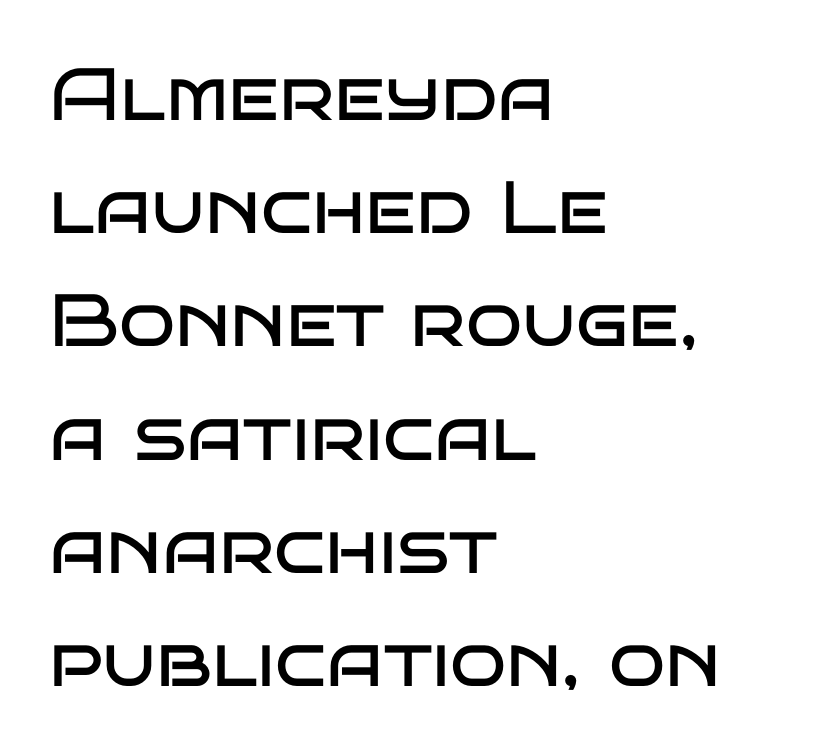
Q: Is the text bold? A: No.
Q: Is the text italic (slanted)? A: No, it is upright.
Q: Is the typeface a serif or a sans-serif typeface? A: Sans-serif.
Q: Is the text underlined? A: No.
Q: How is the paragraph aligned? A: Left-aligned.
Q: Is the spacing between letters normal or unusually wide? A: Normal.
Q: Is the spacing between lines tight, normal or loose? A: Normal.
Q: Width (condensed, normal, or wide)? A: Wide.
Q: Stroke contrast? A: Low.
Q: x-height? A: Large.
Q: Monospaced? A: No.
